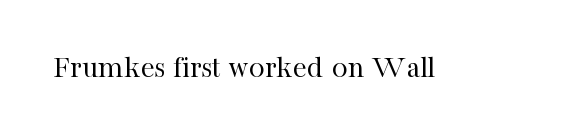
The image shows 32 px regular-weight serif type, upright; set normal letter spacing, not underlined; high stroke contrast and a medium x-height.
